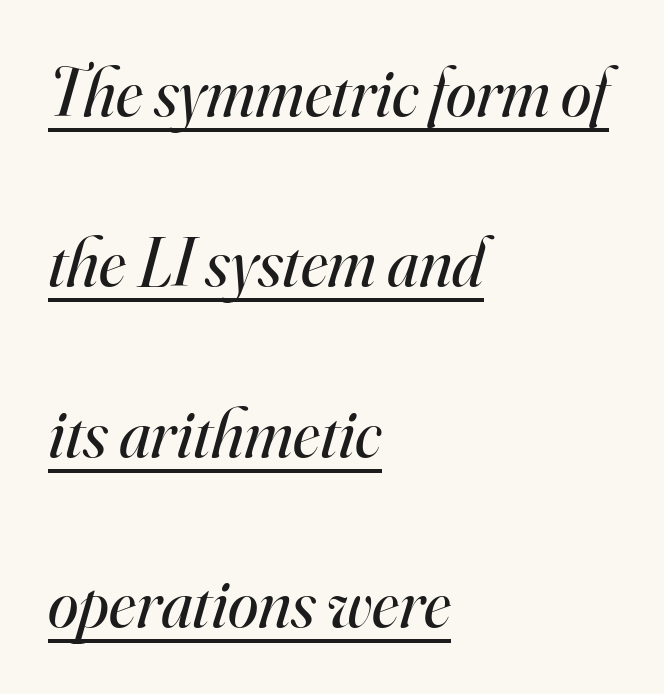
The image shows 69 px regular-weight serif type, italic (leaning right); set left-aligned, loose line spacing (2.47x), normal letter spacing, underlined; high stroke contrast and a small x-height.
